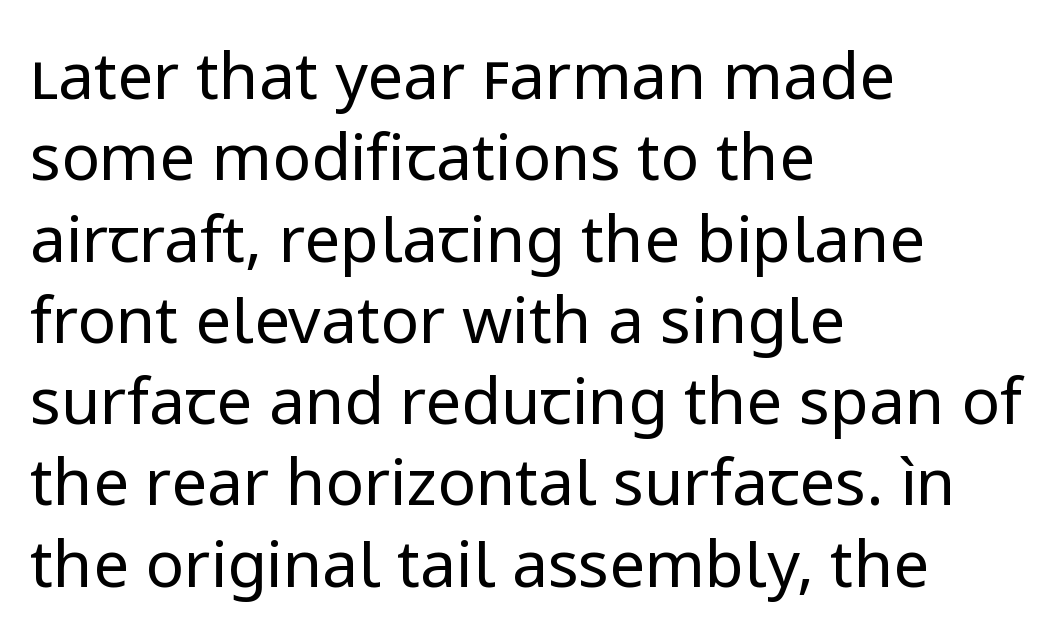
The image shows 64 px regular-weight sans-serif type, upright; set left-aligned, normal line spacing (1.27x), normal letter spacing, not underlined; low stroke contrast and a medium x-height.
